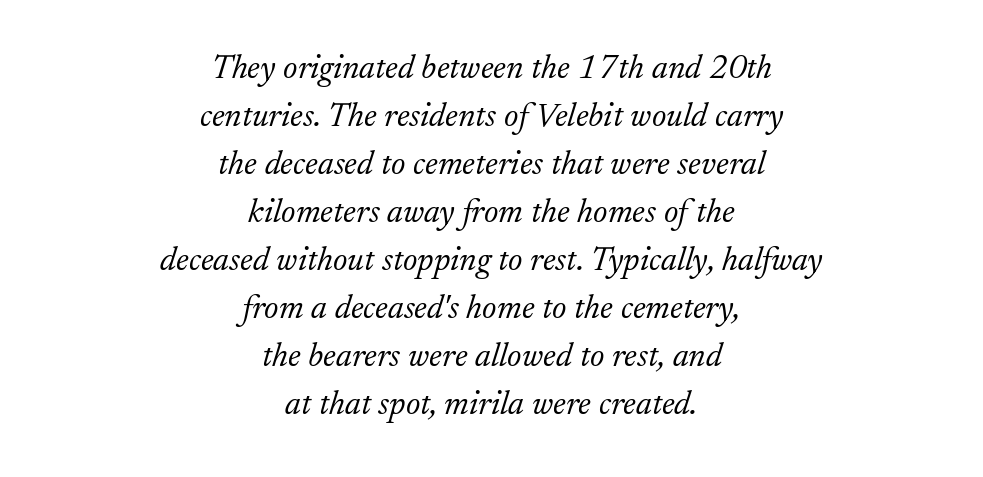
{"serif": "yes", "italic": "yes", "lean": "right", "slant_degrees": 17, "bold": "no", "weight": "light", "width": "normal", "stroke_contrast": "low", "x_height": "small", "monospaced": "no", "underline": "no", "align": "center", "line_spacing": "normal", "line_spacing_ratio": 1.41, "letter_spacing": "normal", "letter_spacing_em": 0.0, "glyph_px": 34}
